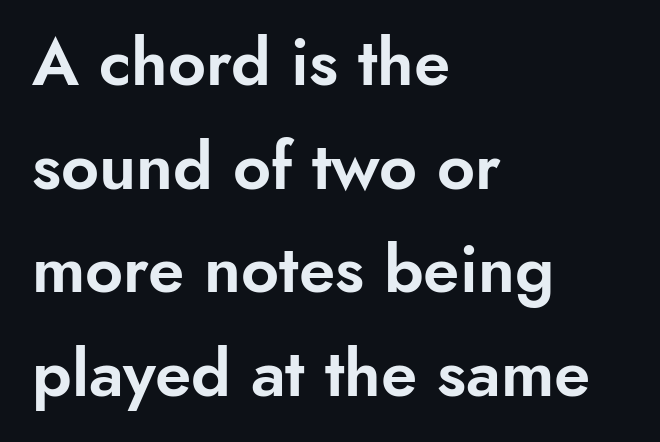
{"serif": "no", "italic": "no", "width": "normal", "stroke_contrast": "low", "x_height": "small", "monospaced": "no", "underline": "no", "align": "left", "line_spacing": "normal", "line_spacing_ratio": 1.57, "letter_spacing": "normal", "letter_spacing_em": 0.0, "glyph_px": 66}
